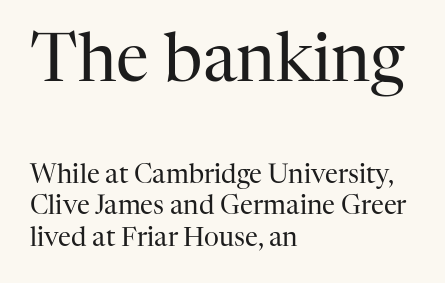
The image shows 66 px regular-weight serif type, upright; set left-aligned, line spacing 1.21x, normal letter spacing, not underlined; the first (top) block is 2.54x larger; high stroke contrast and a medium x-height.
